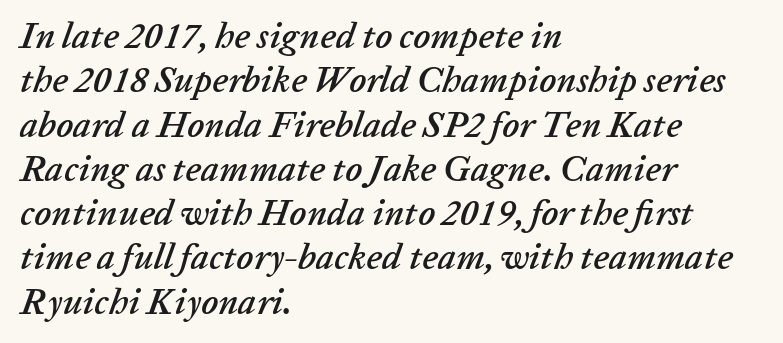
The image shows 36 px text type, italic (leaning right); set left-aligned, line spacing 1.23x, normal letter spacing, not underlined; low stroke contrast and a medium x-height.
